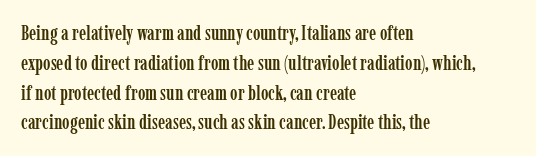
Notice how descenders clear the ascenders below comfortably — that's standard leading. In terms of letterspacing, this is plain default setting. Descender tails drop into unmarked territory. Layout note: lines flush left. The typography opts for an upright posture over an oblique one.
